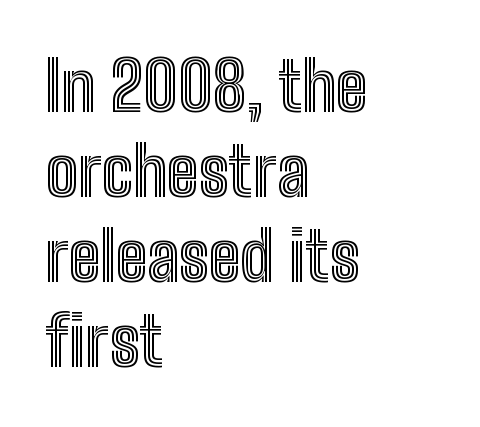
{"italic": "no", "width": "condensed", "x_height": "medium", "monospaced": "no", "underline": "no", "align": "left", "line_spacing": "normal", "line_spacing_ratio": 1.25, "letter_spacing": "normal", "letter_spacing_em": 0.0, "glyph_px": 68}
